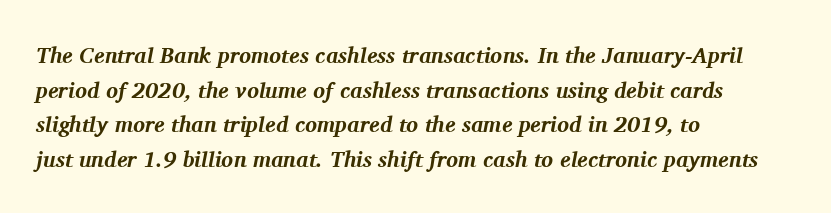
The image shows 22 px bold type, italic (leaning right); set left-aligned, normal line spacing (1.57x), normal letter spacing, not underlined.
